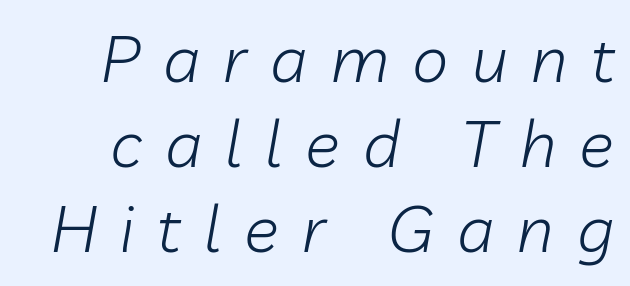
Q: Is the text bold? A: No.
Q: Is the text italic (slanted)? A: Yes, it leans right by about 10 degrees.
Q: Is the text underlined? A: No.
Q: Is the spacing between letters normal or unusually wide? A: Unusually wide.
Q: Is the spacing between lines tight, normal or loose? A: Normal.
Q: Width (condensed, normal, or wide)? A: Normal.
Q: Stroke contrast? A: Low.
Q: x-height? A: Medium.
Q: Monospaced? A: No.
